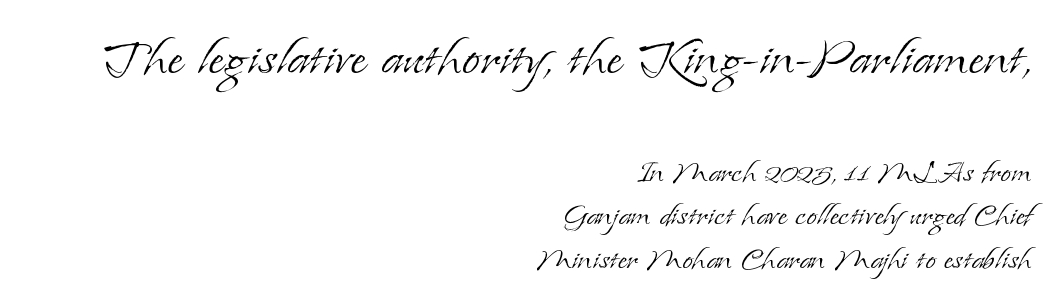
Q: Is the text bold? A: No.
Q: Is the text italic (slanted)? A: Yes.
Q: Is the typeface a serif or a sans-serif typeface? A: Serif.
Q: Is the text underlined? A: No.
Q: How is the paragraph aligned? A: Right-aligned.
Q: Is the spacing between letters normal or unusually wide? A: Normal.
Q: Is the spacing between lines tight, normal or loose? A: Tight.
Q: Which block of text is set in a larger size, the first (top) or the second (bottom)? A: The first (top) one.
Q: Width (condensed, normal, or wide)? A: Normal.
Q: Stroke contrast? A: Low.
Q: x-height? A: Small.
Q: Monospaced? A: No.
